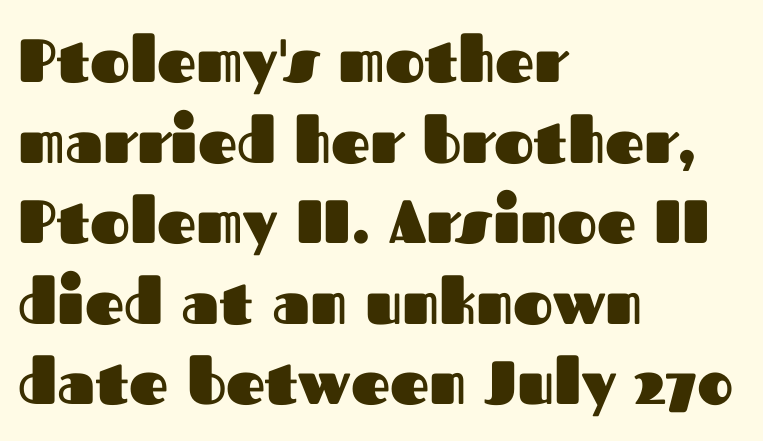
Q: Is the text bold? A: Yes.
Q: Is the text italic (slanted)? A: No, it is upright.
Q: Is the typeface a serif or a sans-serif typeface? A: Sans-serif.
Q: Is the text underlined? A: No.
Q: How is the paragraph aligned? A: Left-aligned.
Q: Is the spacing between letters normal or unusually wide? A: Normal.
Q: Is the spacing between lines tight, normal or loose? A: Normal.
Q: Width (condensed, normal, or wide)? A: Normal.
Q: Stroke contrast? A: Medium.
Q: x-height? A: Medium.
Q: Monospaced? A: No.
